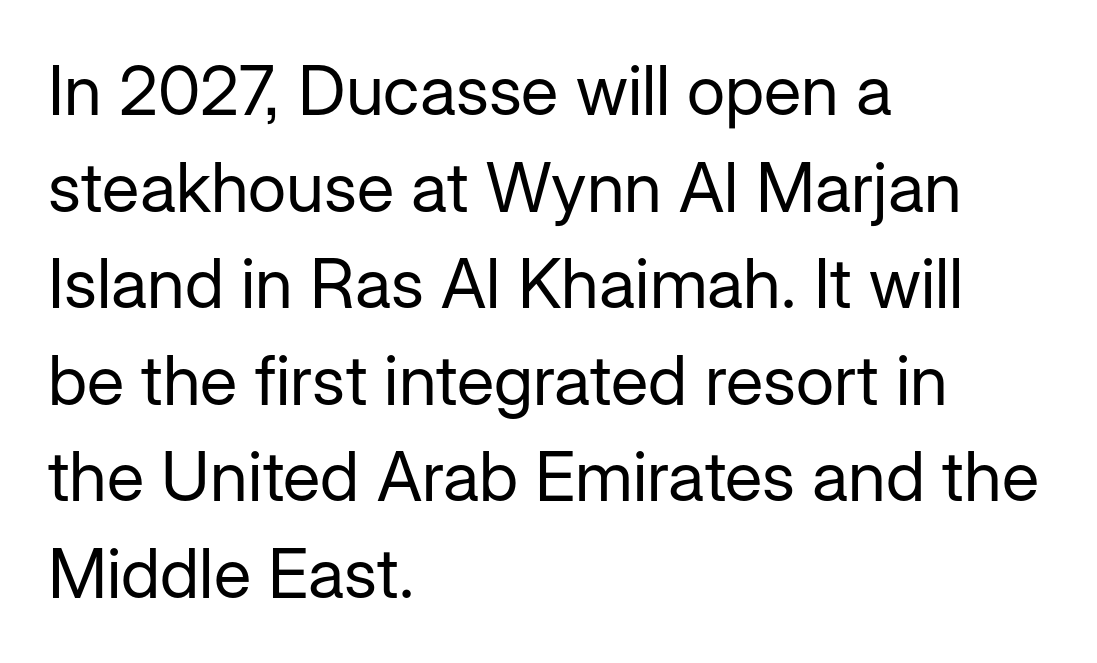
Q: Is the text bold? A: No.
Q: Is the text italic (slanted)? A: No, it is upright.
Q: Is the typeface a serif or a sans-serif typeface? A: Sans-serif.
Q: Is the text underlined? A: No.
Q: How is the paragraph aligned? A: Left-aligned.
Q: Is the spacing between letters normal or unusually wide? A: Normal.
Q: Is the spacing between lines tight, normal or loose? A: Normal.
Q: Width (condensed, normal, or wide)? A: Normal.
Q: Stroke contrast? A: Low.
Q: x-height? A: Medium.
Q: Monospaced? A: No.
